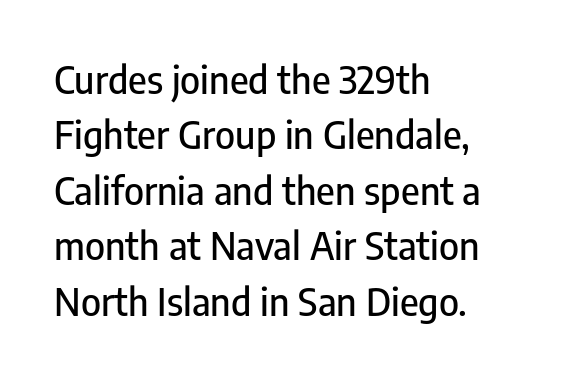
{"serif": "no", "italic": "no", "width": "condensed", "stroke_contrast": "low", "x_height": "medium", "monospaced": "no", "underline": "no", "align": "left", "line_spacing": "normal", "line_spacing_ratio": 1.46, "letter_spacing": "normal", "letter_spacing_em": 0.0, "glyph_px": 38}
